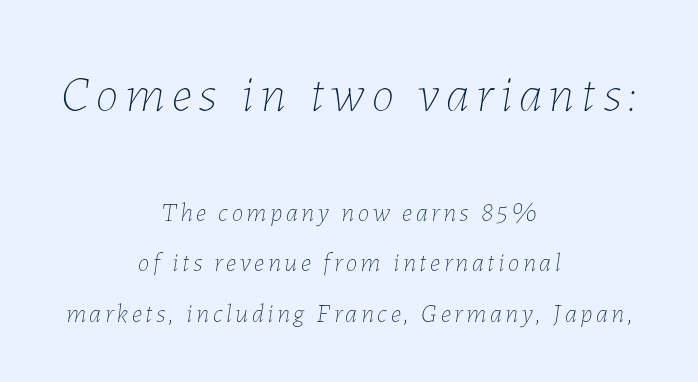
The image shows 51 px thin type, italic (leaning right); set centered, loose line spacing (1.93x), not underlined; the first (top) block is 1.96x larger; low stroke contrast and a medium x-height.
